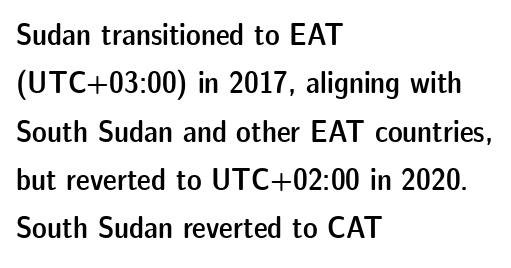
The image shows 31 px semibold sans-serif type, upright; set left-aligned, normal line spacing (1.56x), normal letter spacing, not underlined; low stroke contrast and a medium x-height.
